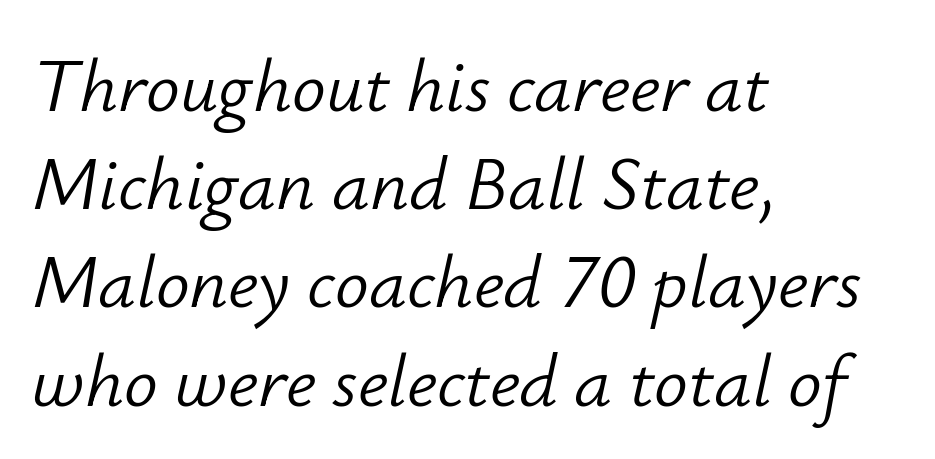
The image shows 75 px light type, italic (leaning right); set left-aligned, normal line spacing (1.31x), normal letter spacing, not underlined; low stroke contrast and a small x-height.
